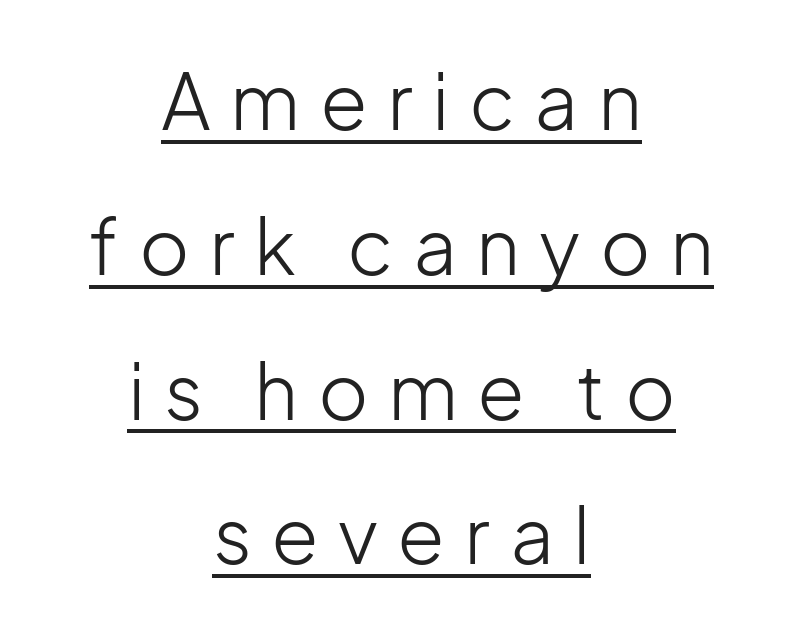
Q: Is the text bold? A: No.
Q: Is the text italic (slanted)? A: No, it is upright.
Q: Is the typeface a serif or a sans-serif typeface? A: Sans-serif.
Q: Is the text underlined? A: Yes.
Q: How is the paragraph aligned? A: Centered.
Q: Is the spacing between letters normal or unusually wide? A: Unusually wide.
Q: Width (condensed, normal, or wide)? A: Normal.
Q: Stroke contrast? A: Low.
Q: x-height? A: Medium.
Q: Monospaced? A: No.
